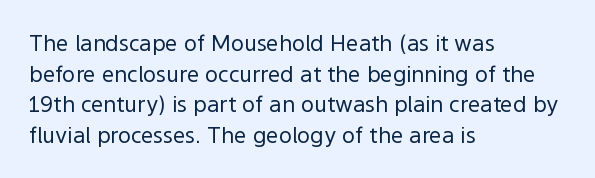
Here the glyphs are tracked normally, forming tight word shapes. This sample keeps an unexceptional amount of space between lines. Every character sits straight up, as roman type does. Each stroke keeps to a modest, everyday thickness or less. This rendering uses left alignment, leaving the right contour irregular. Descenders are the only things crossing below the line.
